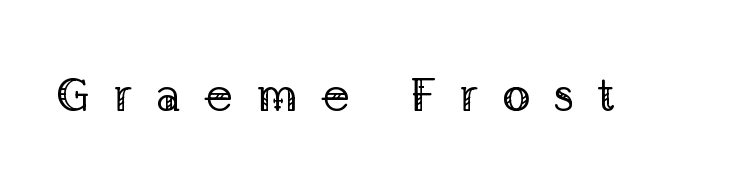
Character widths vary here, with narrow letters taking less room than wide ones. Check the space under the baseline: it is left empty. Letter spacing: wide. A quiet, ordinary-to-light weight characterises the typeface. These lines were composed using upright roman letters. Observe the serifs anchoring each vertical stroke in this sample.
